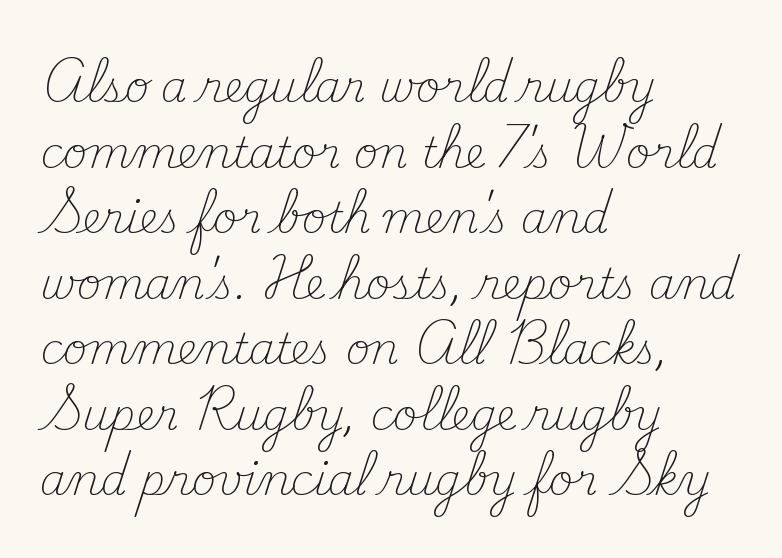
Left-aligned paragraph, ragged on the right. Reading down the column, the eye jumps a familiar distance to each next line. The designer went with a serif here, giving each stem small feet. The typesetting does not lean heavy: it is not bold. Note the varied advance widths — an 'i' is clearly narrower than an 'm'.
